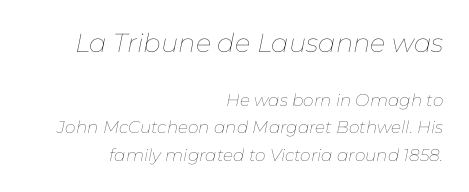
The image shows 26 px text type, italic (leaning right); set right-aligned, normal line spacing (1.62x), normal letter spacing, not underlined; the first (top) block is 1.53x larger.
